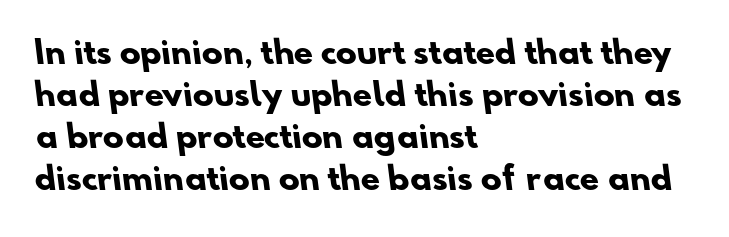
{"serif": "no", "bold": "yes", "weight": "heavy", "width": "normal", "stroke_contrast": "low", "x_height": "small", "monospaced": "no", "underline": "no", "align": "left", "line_spacing": "normal", "line_spacing_ratio": 1.35, "letter_spacing": "normal", "letter_spacing_em": 0.0, "glyph_px": 31}
